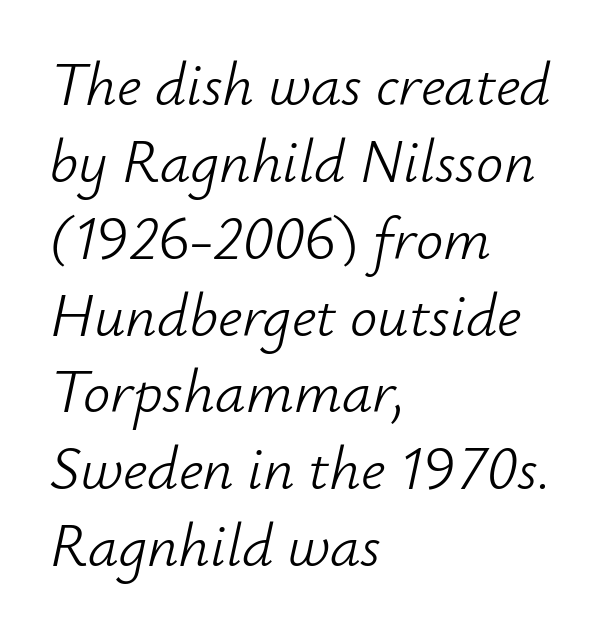
Here the designer chose a conventional face with non-uniform glyph widths. Spacing between characters is what you'd get straight out of the box. Letters rest on an invisible, unmarked baseline. Looking at the ascenders, they clearly lean. This is not heavy type; no bold has been used. These lines stack with their left ends in a neat column.
